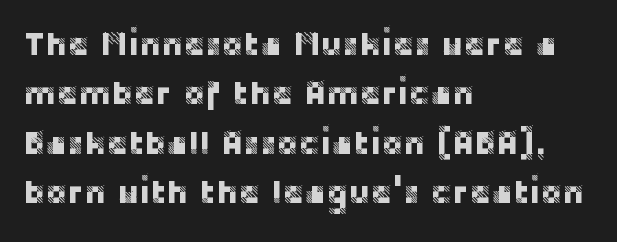
Line beginnings align vertically; line endings do not. Is this a fixed-width face? No — the glyphs have proportional, varying widths. A typesetter would call this zero additional tracking. The glyphs are unaccompanied by any horizontal stroke below them. Italic: no, the glyphs are upright roman. Students, observe: this is what conventionally led text looks like.
